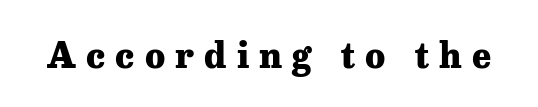
The image shows 36 px heavy serif type, upright; set unusually wide letter spacing (+0.28 em), not underlined; low stroke contrast and a medium x-height.
